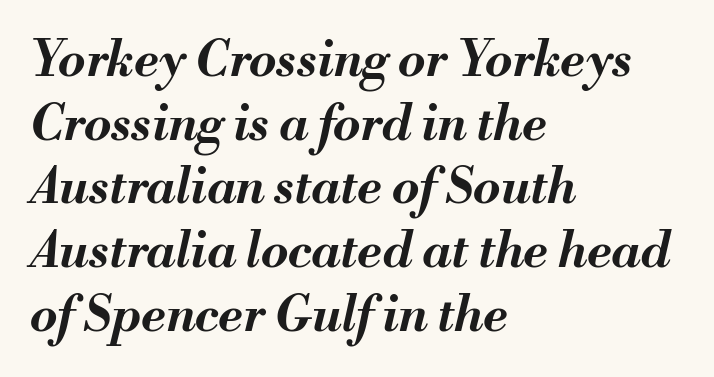
The sample has been set heavy, in full bold. Do the characters align in a grid? No, the font is proportional. The axis of the letterforms is tilted away from vertical. Teacher's note: observe the even left margin — that is flush-left alignment. Plain, unruled lines of type. Here the glyphs are tracked normally, forming tight word shapes.
